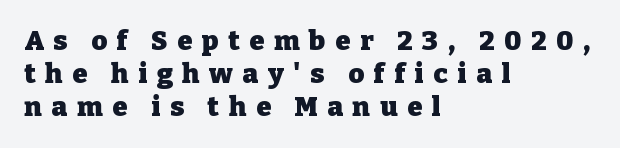
Tall strokes in this sample are plumb rather than angled. Chunky letters — that's bold for sure. Clear beneath every line of the passage. One-word summary of the alignment: left.
